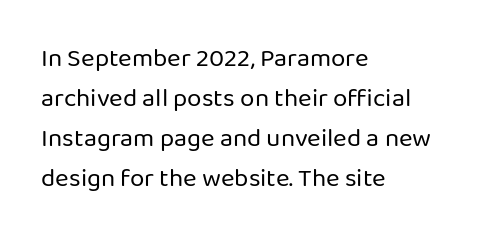
Q: Is the text bold? A: No.
Q: Is the text italic (slanted)? A: No, it is upright.
Q: Is the text underlined? A: No.
Q: How is the paragraph aligned? A: Left-aligned.
Q: Is the spacing between letters normal or unusually wide? A: Normal.
Q: Is the spacing between lines tight, normal or loose? A: Normal.
